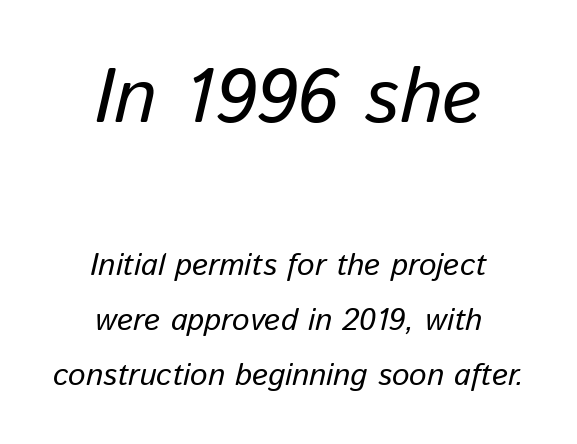
{"italic": "yes", "lean": "right", "slant_degrees": 13, "bold": "no", "weight": "regular", "width": "normal", "stroke_contrast": "low", "x_height": "medium", "monospaced": "no", "underline": "no", "align": "center", "line_spacing_ratio": 1.78, "letter_spacing": "normal", "letter_spacing_em": 0.0, "larger_block": "first", "size_ratio": 2.48, "glyph_px": 77}
